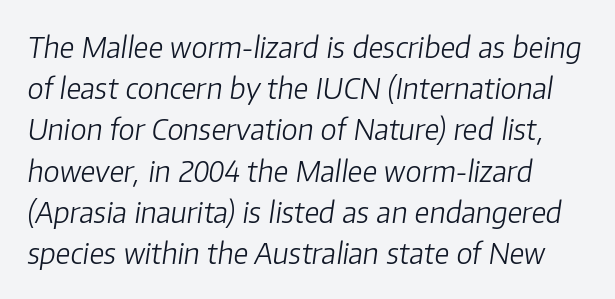
This sample keeps an unexceptional amount of space between lines. Words float on clear page, feet unadorned. When letters slant like this, we call the style italic. The letterforms sit shoulder to shoulder at normal distance. These lines are rendered in a variable-pitch font. Think standard paragraph weight, or any step lighter than that.
